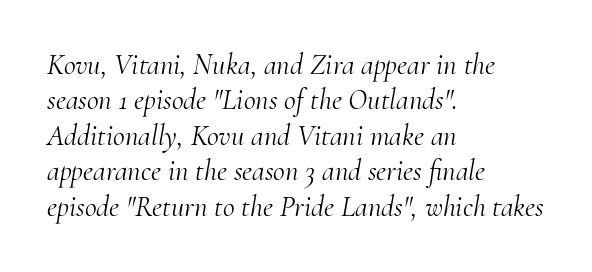
{"serif": "yes", "italic": "yes", "lean": "right", "slant_degrees": 10, "bold": "no", "weight": "light", "width": "normal", "stroke_contrast": "medium", "x_height": "small", "monospaced": "no", "underline": "no", "align": "left", "line_spacing_ratio": 1.22, "letter_spacing": "normal", "letter_spacing_em": 0.0, "glyph_px": 29}
